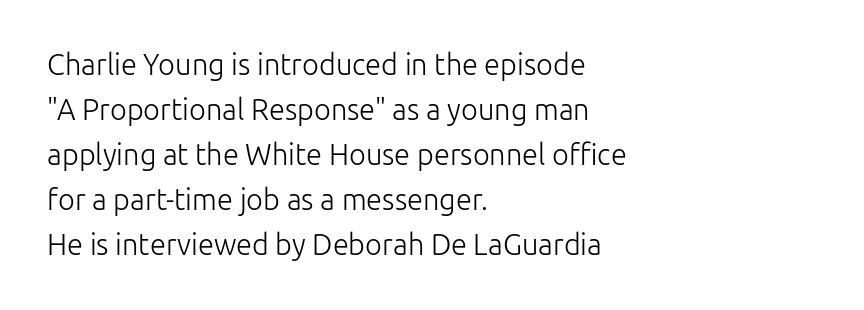
Q: Is the text bold? A: No.
Q: Is the text italic (slanted)? A: No, it is upright.
Q: Is the typeface a serif or a sans-serif typeface? A: Sans-serif.
Q: Is the text underlined? A: No.
Q: How is the paragraph aligned? A: Left-aligned.
Q: Is the spacing between letters normal or unusually wide? A: Normal.
Q: Is the spacing between lines tight, normal or loose? A: Normal.
Q: Width (condensed, normal, or wide)? A: Normal.
Q: Stroke contrast? A: Low.
Q: x-height? A: Medium.
Q: Monospaced? A: No.
